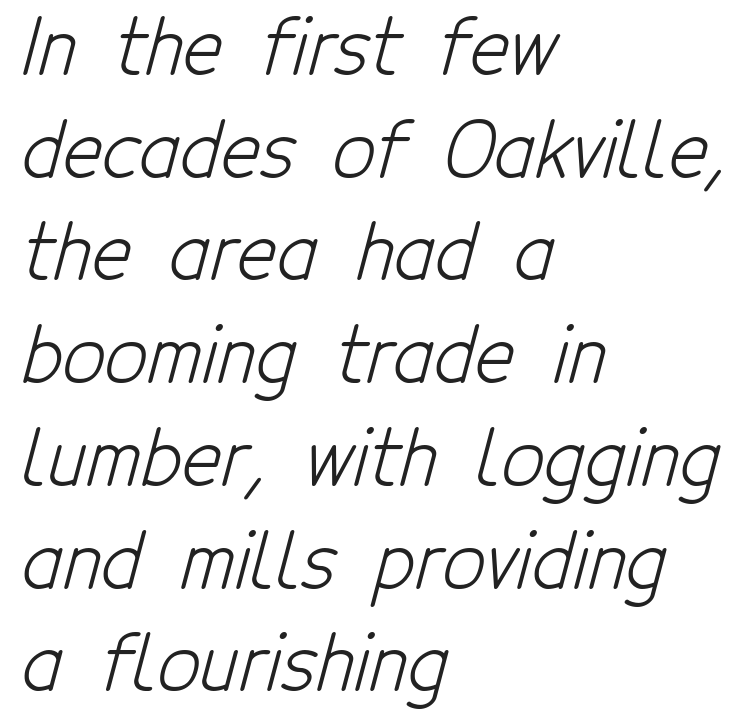
{"serif": "no", "bold": "no", "weight": "light", "width": "condensed", "stroke_contrast": "low", "x_height": "medium", "monospaced": "no", "underline": "no", "align": "left", "line_spacing": "normal", "line_spacing_ratio": 1.37, "letter_spacing": "normal", "letter_spacing_em": 0.0, "glyph_px": 75}
